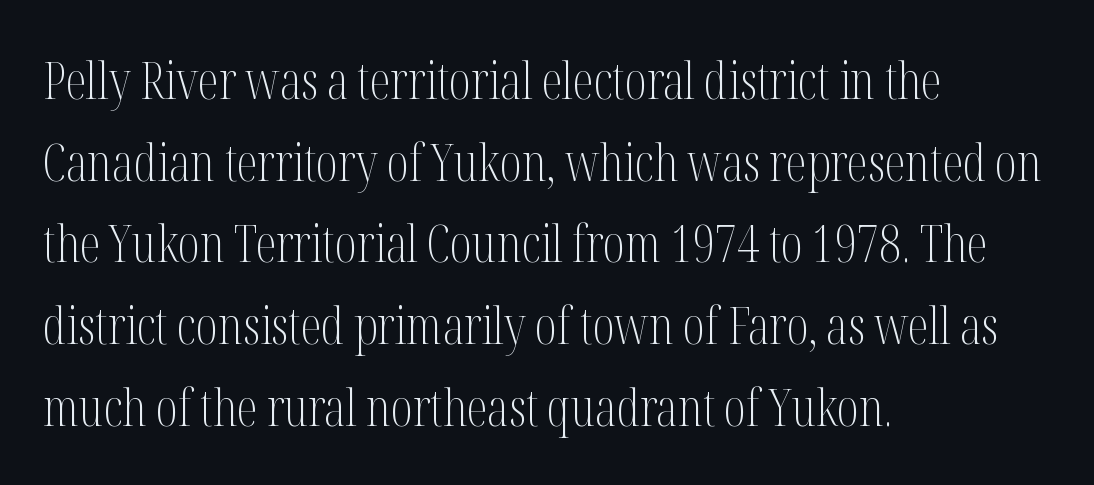
The image shows 52 px light, condensed serif type, upright; set left-aligned, normal line spacing (1.57x), normal letter spacing, not underlined; medium stroke contrast and a medium x-height.
